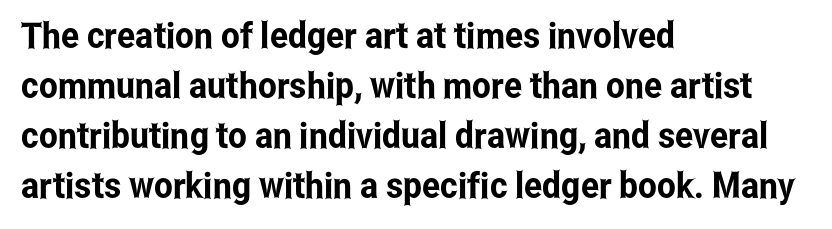
The image shows 36 px condensed sans-serif type, upright; set left-aligned, normal line spacing (1.39x), normal letter spacing, not underlined; low stroke contrast and a medium x-height.
